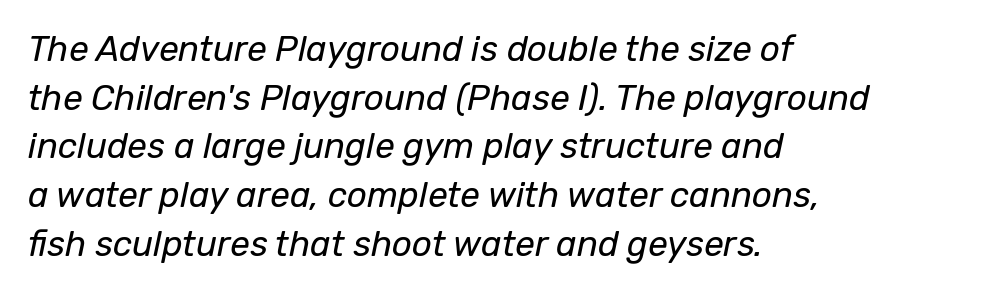
Each line starts at the same left margin while the right side varies. The lines sit at an ordinary, default distance from one another. The face looks like a standard text weight, possibly lighter. Tracking here is standard; glyphs follow each other at the usual distance. Italic? Definitely — the glyphs are oblique. These lines are rendered in a variable-pitch font.
